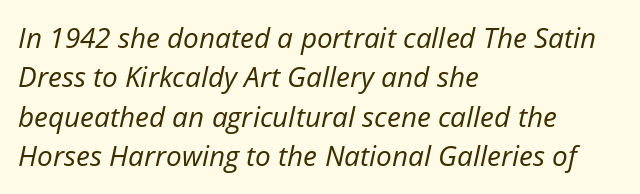
The rendering keeps characters at their native spacing. No extra ink here — the face is not bold. Quick note: interline space is typical. The glyphs are unaccompanied by any horizontal stroke below them.
